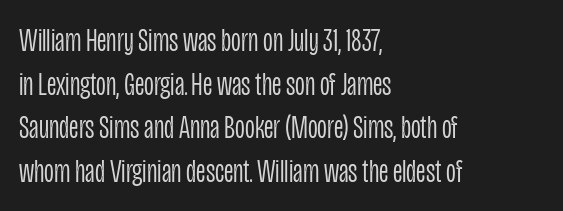
The image shows 34 px light, condensed sans-serif type, upright; set left-aligned, normal line spacing (1.28x), normal letter spacing, not underlined; low stroke contrast and a large x-height.
